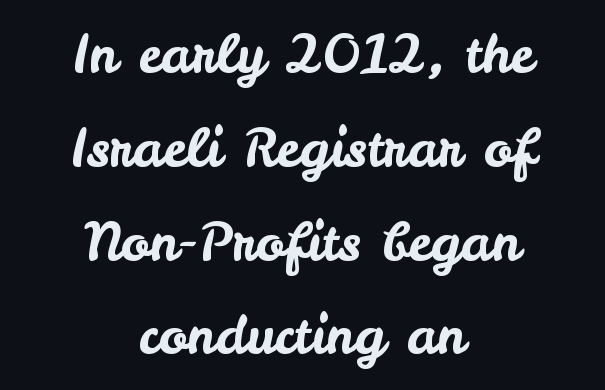
Q: Is the text italic (slanted)? A: Yes.
Q: Is the typeface a serif or a sans-serif typeface? A: Sans-serif.
Q: Is the text underlined? A: No.
Q: How is the paragraph aligned? A: Centered.
Q: Is the spacing between letters normal or unusually wide? A: Normal.
Q: Width (condensed, normal, or wide)? A: Normal.
Q: Stroke contrast? A: Low.
Q: x-height? A: Small.
Q: Monospaced? A: No.
